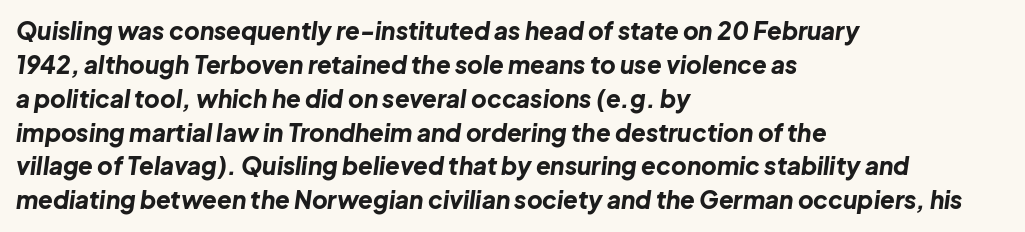
The image shows 24 px bold type, italic (leaning right); set left-aligned, normal line spacing (1.41x), normal letter spacing, not underlined.
